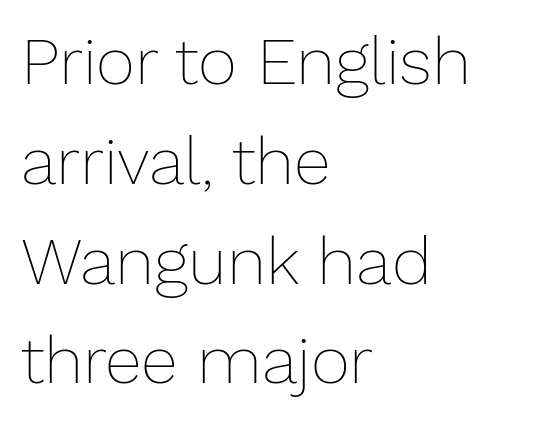
Plain, unruled lines of type. The letterforms sit shoulder to shoulder at normal distance. These lines are rendered in a variable-pitch font. Each stroke keeps to a modest, everyday thickness or less. Line spacing here is normal. Posture: straight, roman, zero tilt.
